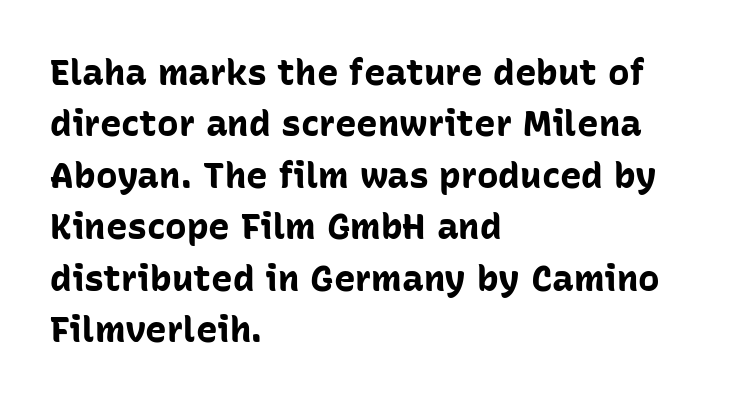
Q: Is the text bold? A: Yes.
Q: Is the text italic (slanted)? A: No, it is upright.
Q: Is the typeface a serif or a sans-serif typeface? A: Sans-serif.
Q: Is the text underlined? A: No.
Q: How is the paragraph aligned? A: Left-aligned.
Q: Is the spacing between letters normal or unusually wide? A: Normal.
Q: Is the spacing between lines tight, normal or loose? A: Normal.
Q: Width (condensed, normal, or wide)? A: Normal.
Q: Stroke contrast? A: Low.
Q: x-height? A: Medium.
Q: Monospaced? A: No.
